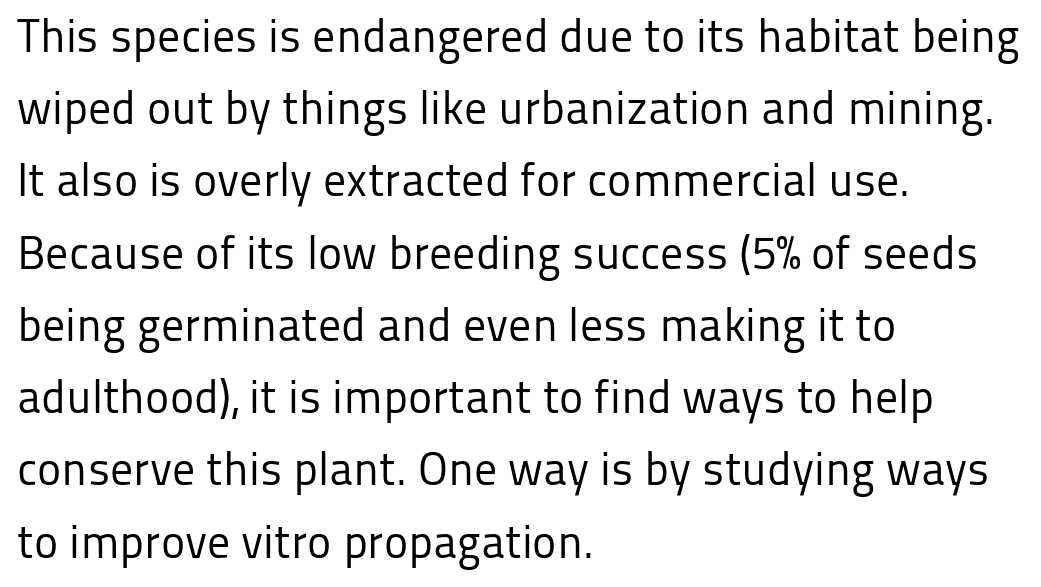
The image shows 46 px regular-weight sans-serif type, upright; set left-aligned, normal line spacing (1.57x), normal letter spacing, not underlined; low stroke contrast and a medium x-height.
